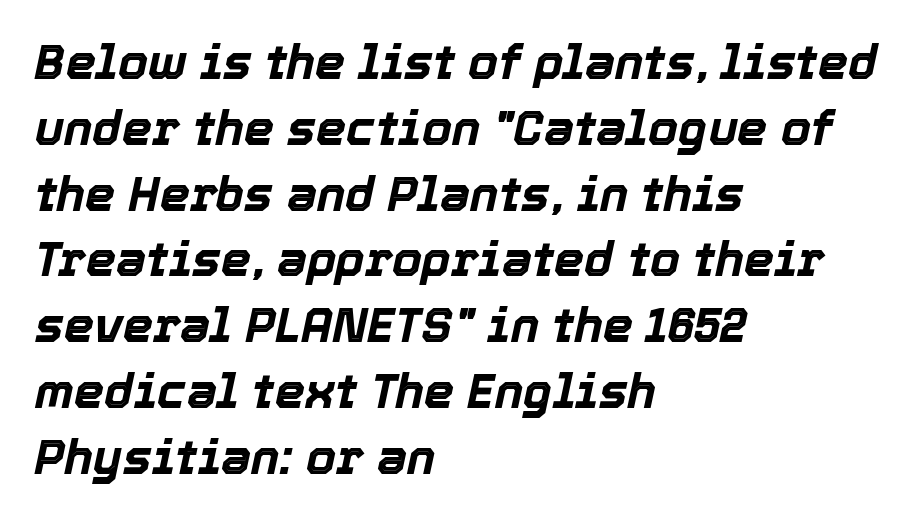
Does the leading feel generous? No, just average. Italic: yes, the glyphs are oblique. The passage is arranged the way most books set body copy — flush left. On the weight axis this lands at bold, roughly 700. Look at the tracking — it's just the regular setting, nothing added.
